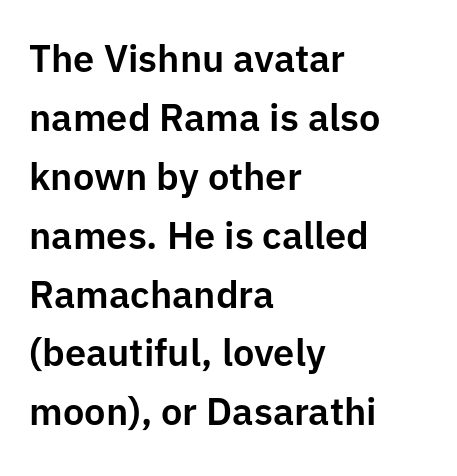
Q: Is the text italic (slanted)? A: No, it is upright.
Q: Is the typeface a serif or a sans-serif typeface? A: Sans-serif.
Q: Is the text underlined? A: No.
Q: How is the paragraph aligned? A: Left-aligned.
Q: Is the spacing between letters normal or unusually wide? A: Normal.
Q: Is the spacing between lines tight, normal or loose? A: Normal.
Q: Width (condensed, normal, or wide)? A: Normal.
Q: Stroke contrast? A: Low.
Q: x-height? A: Medium.
Q: Monospaced? A: No.
